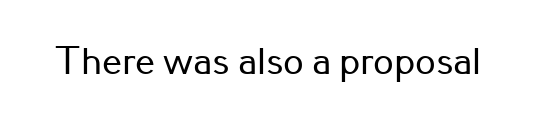
{"serif": "no", "italic": "no", "width": "normal", "stroke_contrast": "low", "x_height": "small", "monospaced": "no", "underline": "no", "letter_spacing": "normal", "letter_spacing_em": 0.0, "glyph_px": 40}
